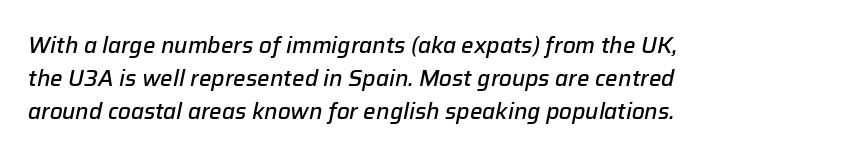
When letters slant like this, we call the style italic. Its strokes are somewhat broadened, the hallmark of semibold type. Summary of vertical rhythm: regular, with standard interline spacing. Words float on clear page, feet unadorned. The lines are quadded left.
